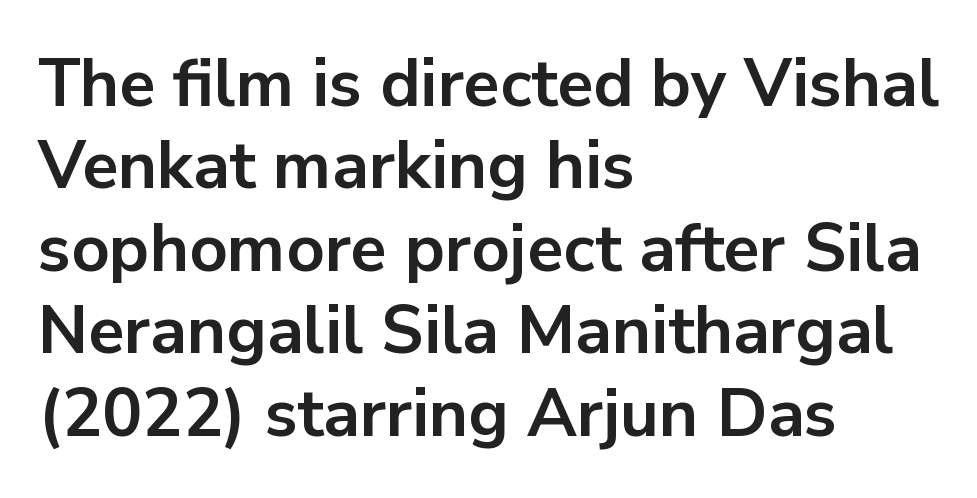
The specimen omits any rule beneath the text block's lines. All the whitespace from short lines collects on the right. The specimen reads as upright at a glance. A typesetter would call this proportional, since set widths differ per character.
